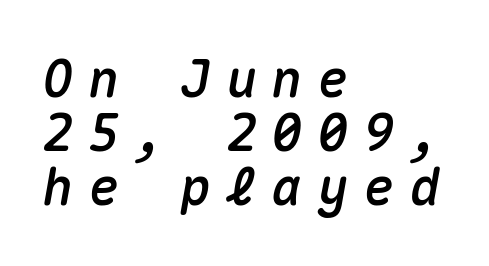
The image shows 51 px text type, italic (leaning right), monospaced; set left-aligned, tight line spacing (1.06x), unusually wide letter spacing (+0.3 em), not underlined; medium stroke contrast and a medium x-height.
